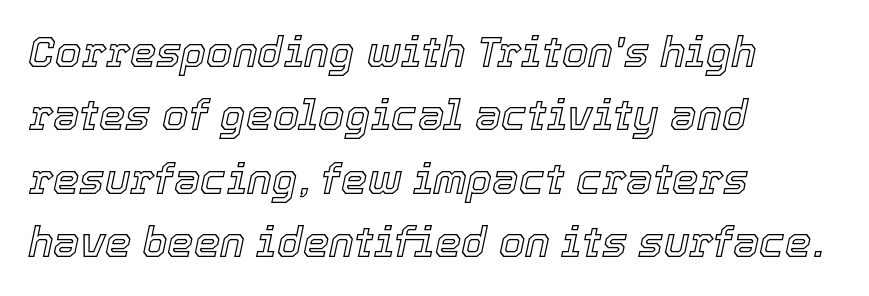
The image shows 42 px text type, italic (leaning right); set left-aligned, normal line spacing (1.51x), normal letter spacing, not underlined; a medium x-height.
